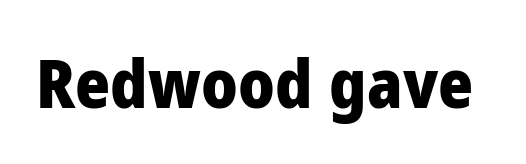
The image shows 67 px heavy sans-serif type, upright; set normal letter spacing, not underlined; low stroke contrast and a medium x-height.
